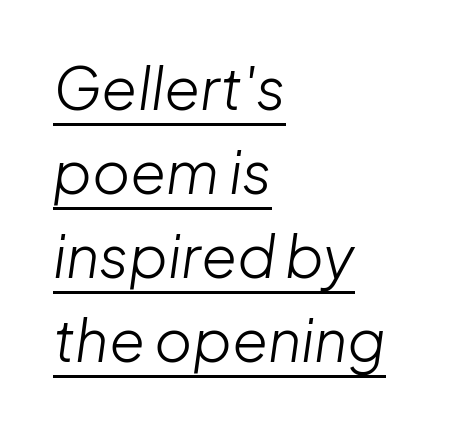
Q: Is the text bold? A: No.
Q: Is the text italic (slanted)? A: Yes, it leans right by about 8 degrees.
Q: Is the text underlined? A: Yes.
Q: How is the paragraph aligned? A: Left-aligned.
Q: Is the spacing between letters normal or unusually wide? A: Normal.
Q: Is the spacing between lines tight, normal or loose? A: Normal.
Q: Width (condensed, normal, or wide)? A: Normal.
Q: Stroke contrast? A: Low.
Q: x-height? A: Medium.
Q: Monospaced? A: No.
